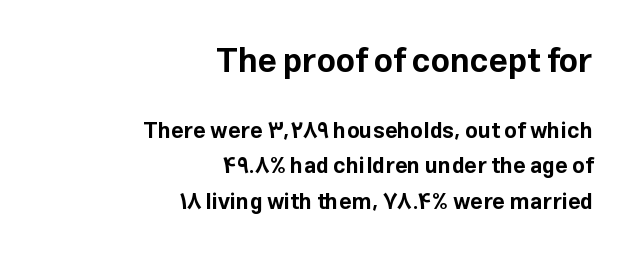
Q: Is the text bold? A: Yes.
Q: Is the text italic (slanted)? A: No, it is upright.
Q: Is the typeface a serif or a sans-serif typeface? A: Sans-serif.
Q: Is the text underlined? A: No.
Q: How is the paragraph aligned? A: Right-aligned.
Q: Is the spacing between letters normal or unusually wide? A: Normal.
Q: Is the spacing between lines tight, normal or loose? A: Normal.
Q: Which block of text is set in a larger size, the first (top) or the second (bottom)? A: The first (top) one.
Q: Width (condensed, normal, or wide)? A: Normal.
Q: Stroke contrast? A: Low.
Q: x-height? A: Medium.
Q: Monospaced? A: No.
